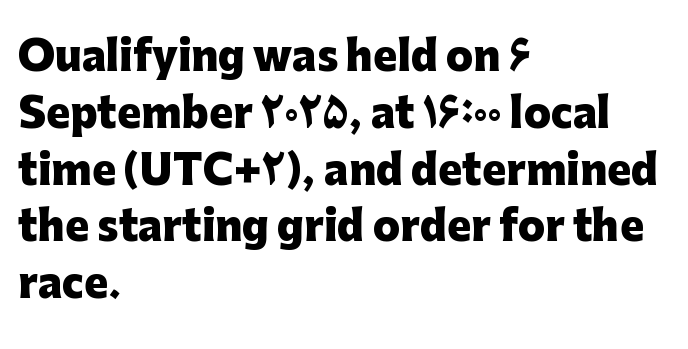
The image shows 40 px heavy sans-serif type, upright; set left-aligned, normal line spacing (1.42x), normal letter spacing, not underlined; low stroke contrast and a medium x-height.
